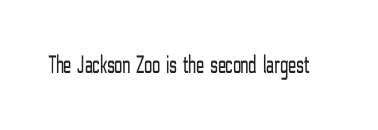
The image shows 26 px text type, upright; set normal letter spacing, not underlined.
